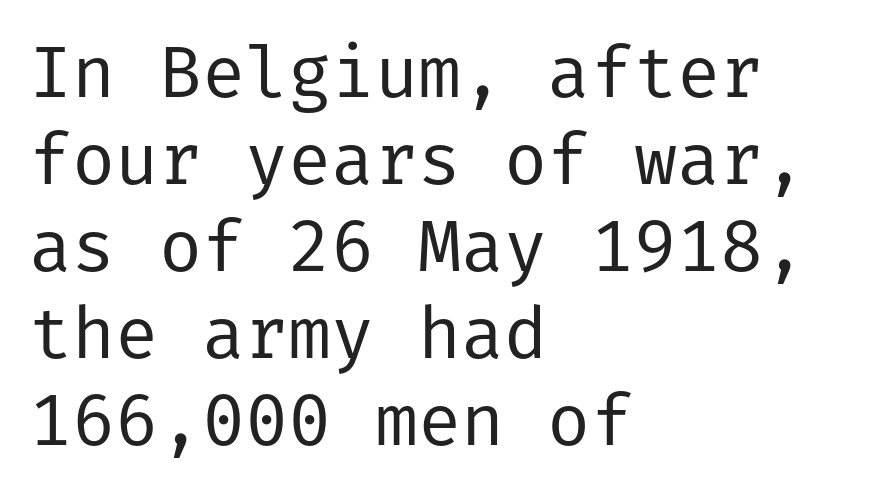
The image shows 72 px regular-weight sans-serif type, upright; set left-aligned, line spacing 1.21x, normal letter spacing, not underlined; low stroke contrast and a medium x-height.
